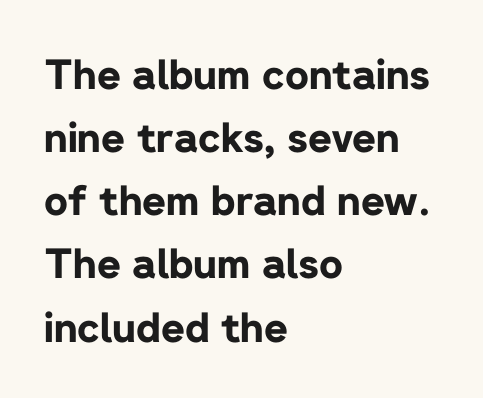
Q: Is the text bold? A: Yes.
Q: Is the text italic (slanted)? A: No, it is upright.
Q: Is the typeface a serif or a sans-serif typeface? A: Sans-serif.
Q: Is the text underlined? A: No.
Q: How is the paragraph aligned? A: Left-aligned.
Q: Is the spacing between letters normal or unusually wide? A: Normal.
Q: Is the spacing between lines tight, normal or loose? A: Normal.
Q: Width (condensed, normal, or wide)? A: Normal.
Q: Stroke contrast? A: Low.
Q: x-height? A: Medium.
Q: Monospaced? A: No.
